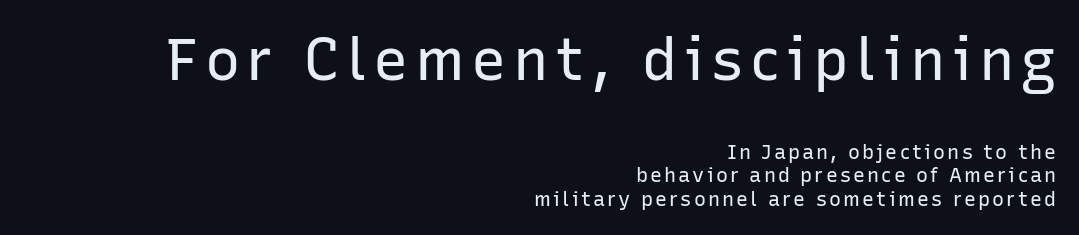
{"serif": "no", "italic": "no", "bold": "no", "weight": "regular", "width": "normal", "stroke_contrast": "low", "x_height": "medium", "monospaced": "no", "underline": "no", "align": "right", "line_spacing_ratio": 1.18, "larger_block": "first", "size_ratio": 2.95, "glyph_px": 59}
